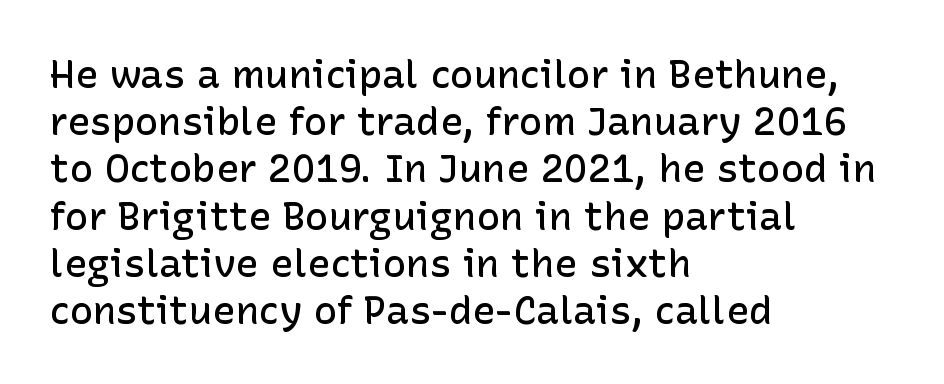
The type sits square on the baseline with zero lean. Between one letter and the next there's only the usual sliver of space. Has an underline been added? It has not. Every letter is mildly thick-stroked: semibold rather than bold.
